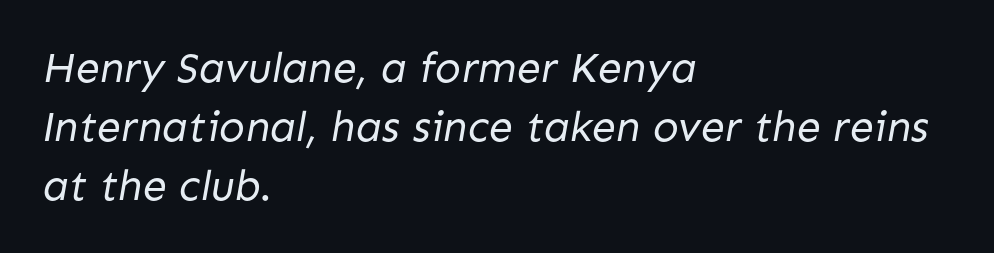
Q: Is the text bold? A: No.
Q: Is the typeface a serif or a sans-serif typeface? A: Sans-serif.
Q: Is the text underlined? A: No.
Q: How is the paragraph aligned? A: Left-aligned.
Q: Is the spacing between letters normal or unusually wide? A: Normal.
Q: Is the spacing between lines tight, normal or loose? A: Normal.
Q: Width (condensed, normal, or wide)? A: Normal.
Q: Stroke contrast? A: Low.
Q: x-height? A: Medium.
Q: Monospaced? A: No.
